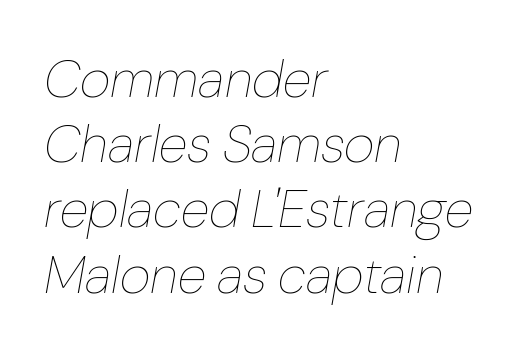
{"italic": "yes", "lean": "right", "slant_degrees": 10, "bold": "no", "weight": "thin", "width": "normal", "stroke_contrast": "low", "x_height": "medium", "monospaced": "no", "underline": "no", "align": "left", "line_spacing_ratio": 1.23, "letter_spacing": "normal", "letter_spacing_em": 0.0, "glyph_px": 53}
